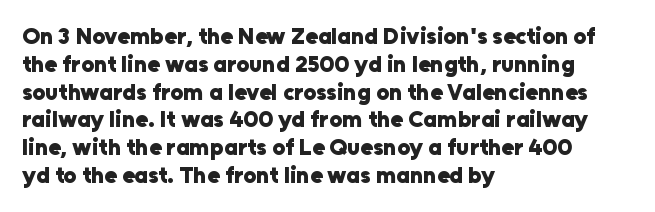
The image shows 23 px bold type, upright; set left-aligned, line spacing 1.21x, normal letter spacing, not underlined.
